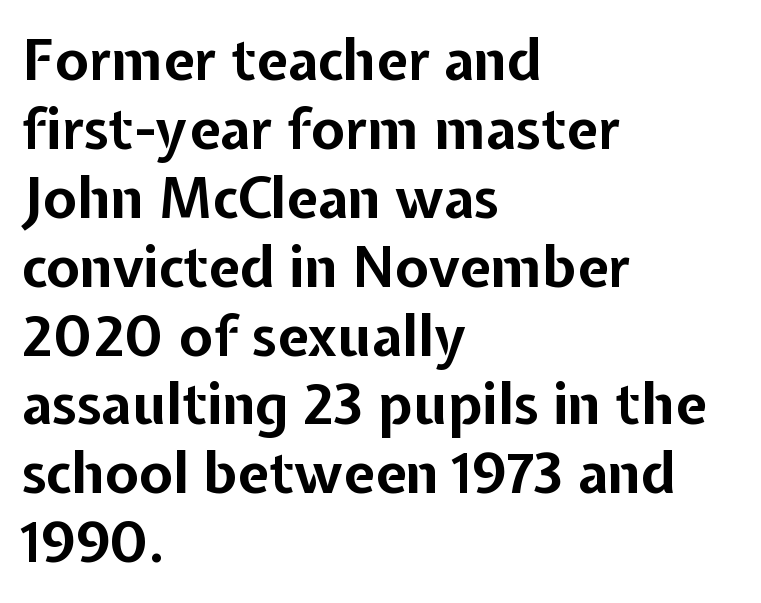
Emphasis by weight is at full strength: bold. Each letter's strokes conclude bluntly, with no projecting serifs. Character widths vary here, with narrow letters taking less room than wide ones. Does extra space separate the letters? No, they use regular spacing. Ascenders rise straight up at ninety degrees. Where is the straight margin? On the left.
